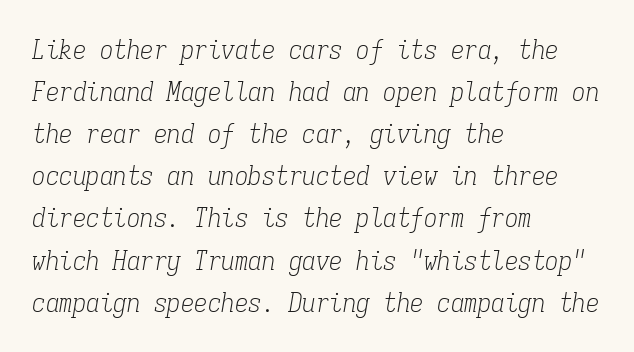
Q: Is the text bold? A: No.
Q: Is the text italic (slanted)? A: Yes, it leans right by about 9 degrees.
Q: Is the text underlined? A: No.
Q: How is the paragraph aligned? A: Left-aligned.
Q: Is the spacing between letters normal or unusually wide? A: Normal.
Q: Is the spacing between lines tight, normal or loose? A: Normal.
